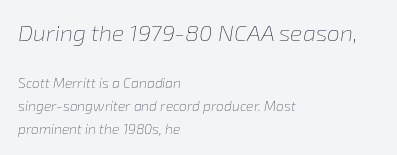
The image shows 23 px text type, italic (leaning right); set left-aligned, normal line spacing (1.63x), normal letter spacing, not underlined; the first (top) block is 1.64x larger.
